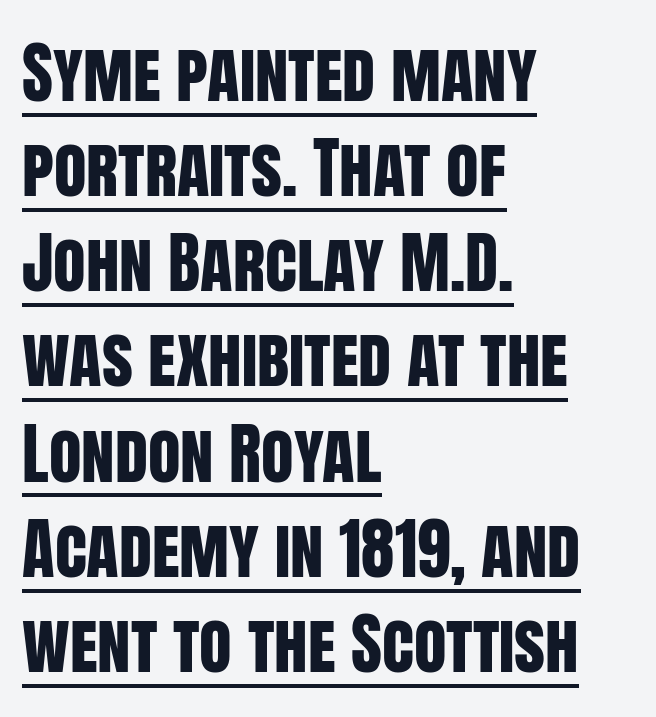
{"serif": "no", "italic": "no", "width": "condensed", "stroke_contrast": "low", "x_height": "large", "monospaced": "no", "underline": "yes", "align": "left", "line_spacing": "normal", "line_spacing_ratio": 1.42, "letter_spacing": "normal", "letter_spacing_em": 0.0, "glyph_px": 67}
